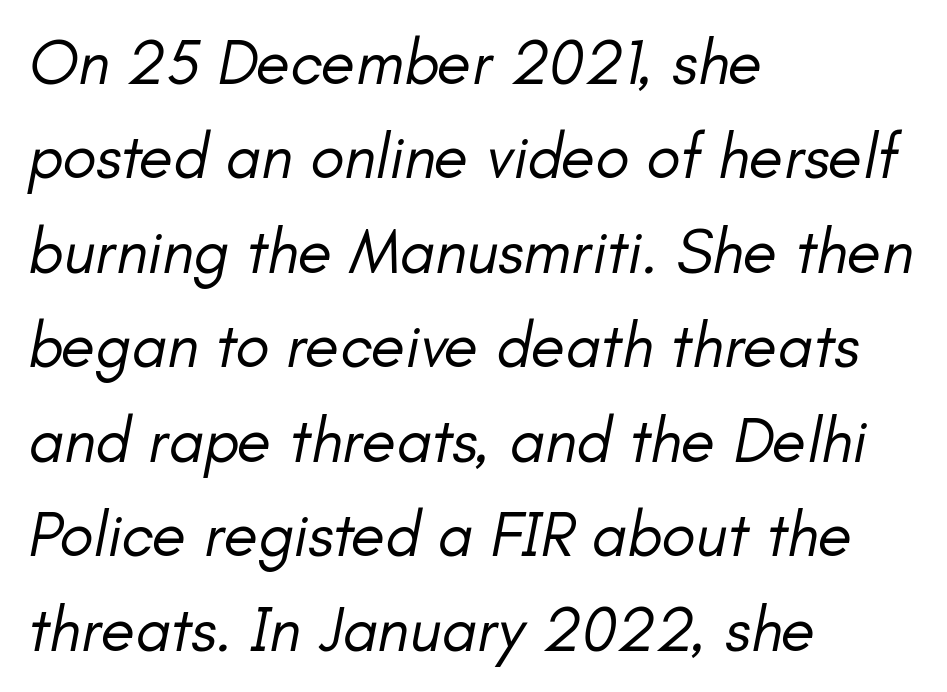
Q: Is the text bold? A: No.
Q: Is the text italic (slanted)? A: Yes, it leans right by about 11 degrees.
Q: Is the text underlined? A: No.
Q: How is the paragraph aligned? A: Left-aligned.
Q: Is the spacing between letters normal or unusually wide? A: Normal.
Q: Is the spacing between lines tight, normal or loose? A: Normal.
Q: Width (condensed, normal, or wide)? A: Normal.
Q: Stroke contrast? A: Low.
Q: x-height? A: Small.
Q: Monospaced? A: No.
